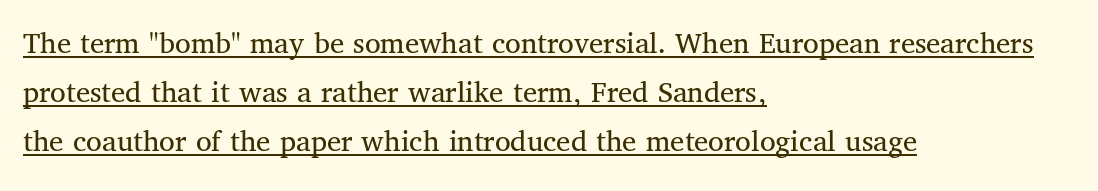
Q: Is the text bold? A: No.
Q: Is the text italic (slanted)? A: No, it is upright.
Q: Is the typeface a serif or a sans-serif typeface? A: Serif.
Q: Is the text underlined? A: Yes.
Q: How is the paragraph aligned? A: Left-aligned.
Q: Is the spacing between letters normal or unusually wide? A: Normal.
Q: Is the spacing between lines tight, normal or loose? A: Normal.
Q: Width (condensed, normal, or wide)? A: Normal.
Q: Stroke contrast? A: Medium.
Q: x-height? A: Medium.
Q: Monospaced? A: No.
